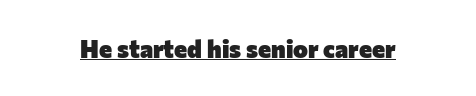
The face used here appears with an underline applied. Nope, not italic — everything's standing straight. This is heavy type, rendered in bold. Nobody touched the tracking dial on this one.
